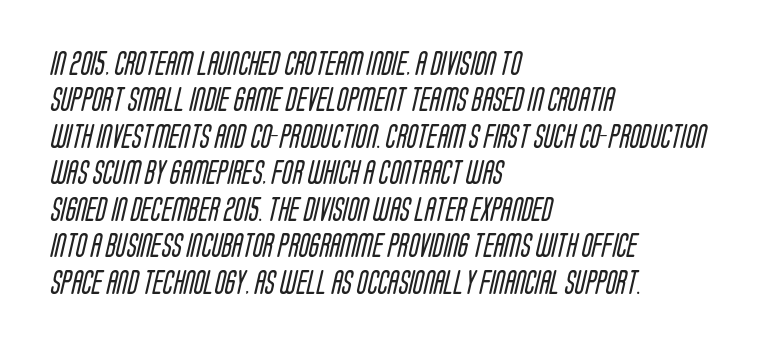
Q: Is the text bold? A: No.
Q: Is the text underlined? A: No.
Q: How is the paragraph aligned? A: Left-aligned.
Q: Is the spacing between letters normal or unusually wide? A: Normal.
Q: Is the spacing between lines tight, normal or loose? A: Normal.
